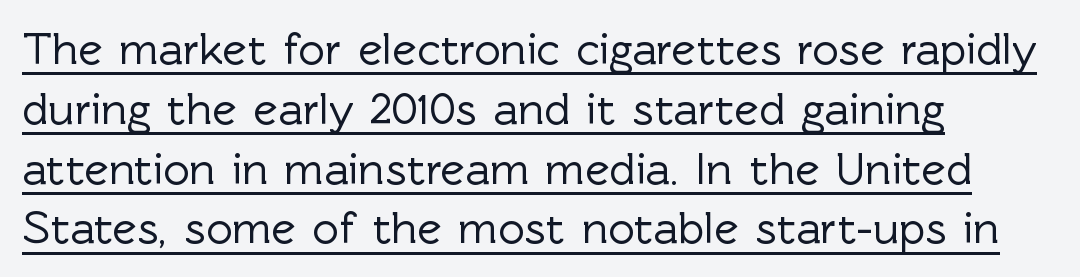
{"serif": "no", "italic": "no", "width": "normal", "x_height": "medium", "monospaced": "no", "underline": "yes", "align": "left", "line_spacing": "normal", "line_spacing_ratio": 1.3, "letter_spacing": "normal", "letter_spacing_em": 0.0, "glyph_px": 46}
